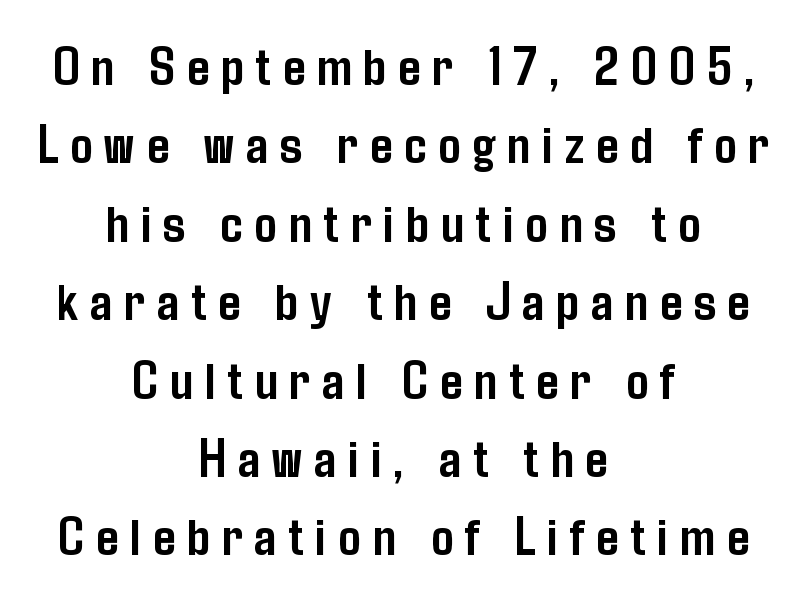
Summary of vertical rhythm: regular, with standard interline spacing. Every stem runs plumb, perpendicular to the baseline. Students, this is bold: see how much ink each stroke carries. This sample is center-justified, so both line endings float freely. Clear beneath every line of the passage.
